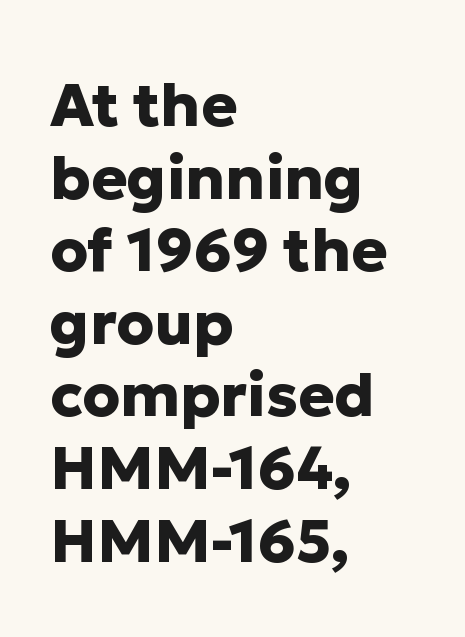
The image shows 60 px heavy sans-serif type, upright; set left-aligned, line spacing 1.21x, normal letter spacing, not underlined; low stroke contrast and a medium x-height.
